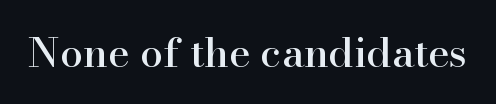
Q: Is the text italic (slanted)? A: No, it is upright.
Q: Is the typeface a serif or a sans-serif typeface? A: Serif.
Q: Is the text underlined? A: No.
Q: Is the spacing between letters normal or unusually wide? A: Normal.
Q: Width (condensed, normal, or wide)? A: Normal.
Q: Stroke contrast? A: High.
Q: x-height? A: Small.
Q: Monospaced? A: No.
